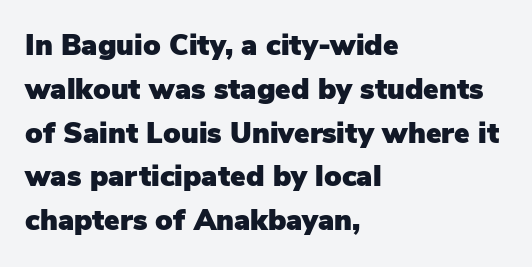
Q: Is the text italic (slanted)? A: No, it is upright.
Q: Is the typeface a serif or a sans-serif typeface? A: Sans-serif.
Q: Is the text underlined? A: No.
Q: How is the paragraph aligned? A: Left-aligned.
Q: Is the spacing between letters normal or unusually wide? A: Normal.
Q: Is the spacing between lines tight, normal or loose? A: Normal.
Q: Width (condensed, normal, or wide)? A: Normal.
Q: Stroke contrast? A: Low.
Q: x-height? A: Medium.
Q: Monospaced? A: No.
